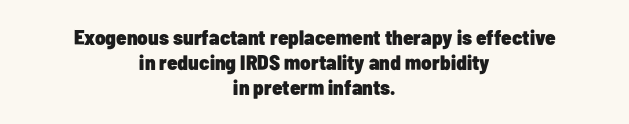
{"italic": "no", "bold": "yes", "underline": "no", "align": "center", "line_spacing_ratio": 1.18, "letter_spacing": "normal", "letter_spacing_em": 0.0, "glyph_px": 21}
